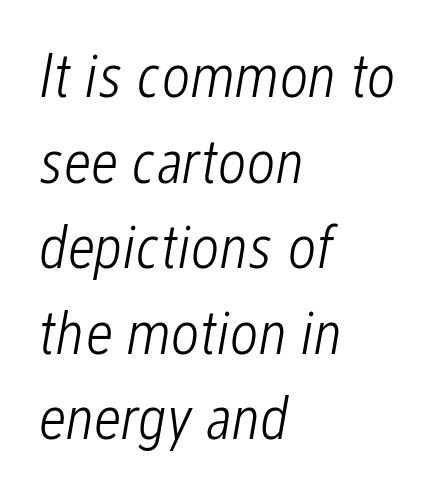
{"italic": "yes", "lean": "right", "slant_degrees": 12, "bold": "no", "weight": "light", "width": "condensed", "stroke_contrast": "low", "x_height": "medium", "monospaced": "no", "underline": "no", "align": "left", "line_spacing": "normal", "line_spacing_ratio": 1.38, "letter_spacing": "normal", "letter_spacing_em": 0.0, "glyph_px": 62}
